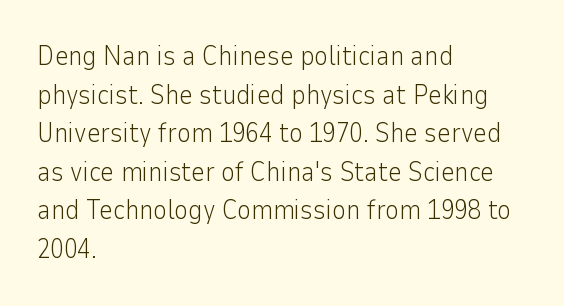
Stroke thickness stays within the range of a standard reading face or lighter. Notice how descenders clear the ascenders below comfortably — that's standard leading. There is no visible air inserted between adjacent glyphs. Casual observation: everything's shoved over to the left. The specimen omits any rule beneath the text block's lines. The letters stand straight up with perfectly vertical stems.
